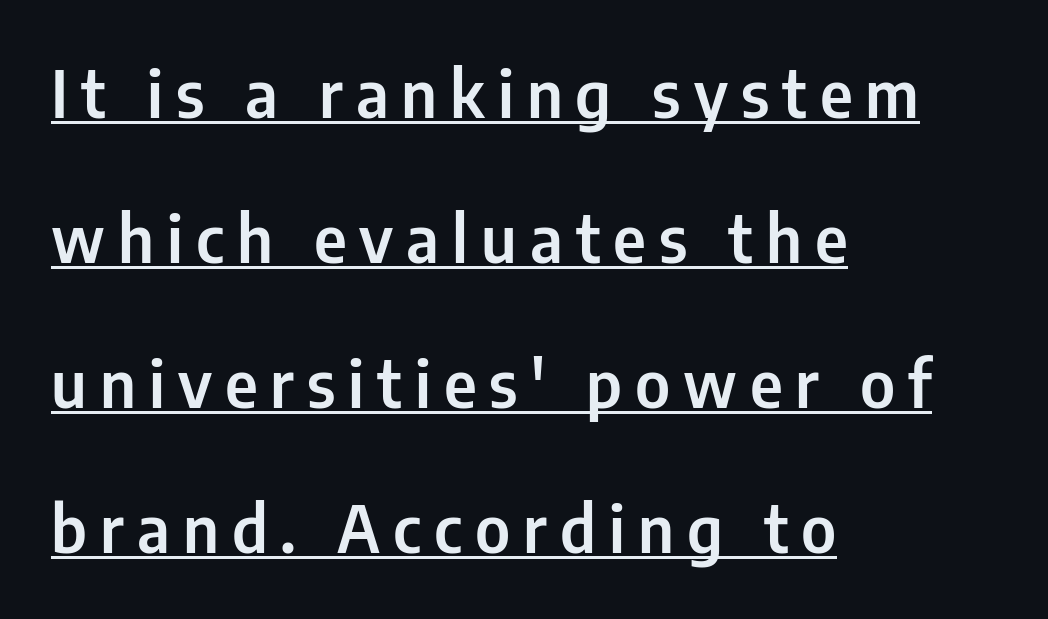
{"serif": "no", "italic": "no", "width": "condensed", "stroke_contrast": "low", "x_height": "medium", "monospaced": "no", "underline": "yes", "align": "left", "line_spacing": "loose", "line_spacing_ratio": 2.23, "letter_spacing": "wide", "letter_spacing_em": 0.2, "glyph_px": 65}
